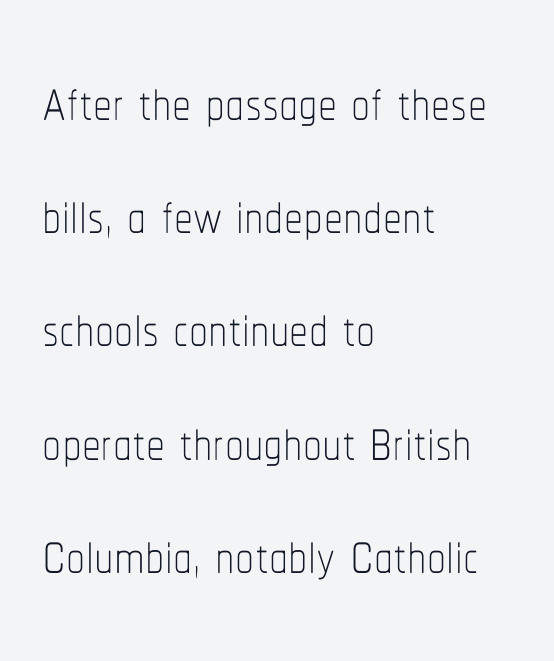
{"italic": "no", "bold": "no", "weight": "thin", "width": "condensed", "stroke_contrast": "low", "x_height": "medium", "monospaced": "no", "underline": "no", "align": "left", "line_spacing": "normal", "line_spacing_ratio": 1.49, "letter_spacing": "normal", "letter_spacing_em": 0.0, "glyph_px": 76}
